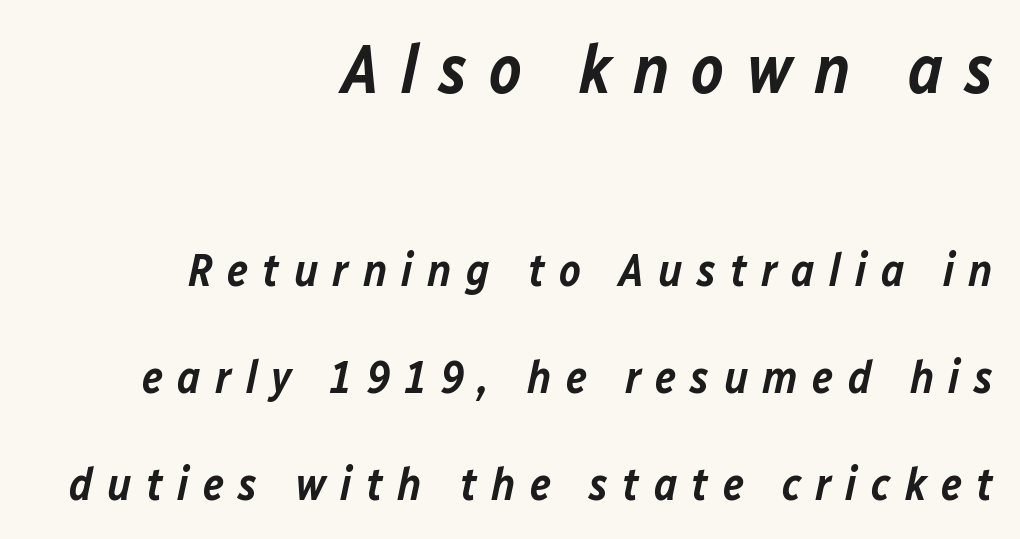
The image shows 69 px semibold type, italic (leaning right); set right-aligned, loose line spacing (2.32x), unusually wide letter spacing (+0.31 em), not underlined; the first (top) block is 1.5x larger; low stroke contrast and a medium x-height.
